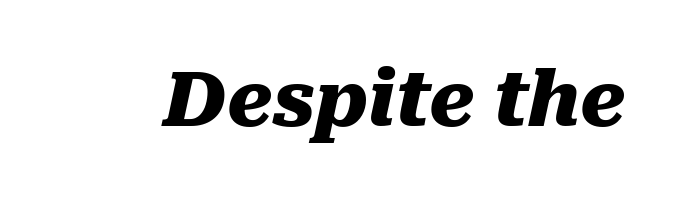
{"italic": "yes", "lean": "right", "slant_degrees": 10, "bold": "yes", "weight": "heavy", "width": "normal", "stroke_contrast": "medium", "x_height": "medium", "monospaced": "no", "underline": "no", "letter_spacing": "normal", "letter_spacing_em": 0.0, "glyph_px": 76}
